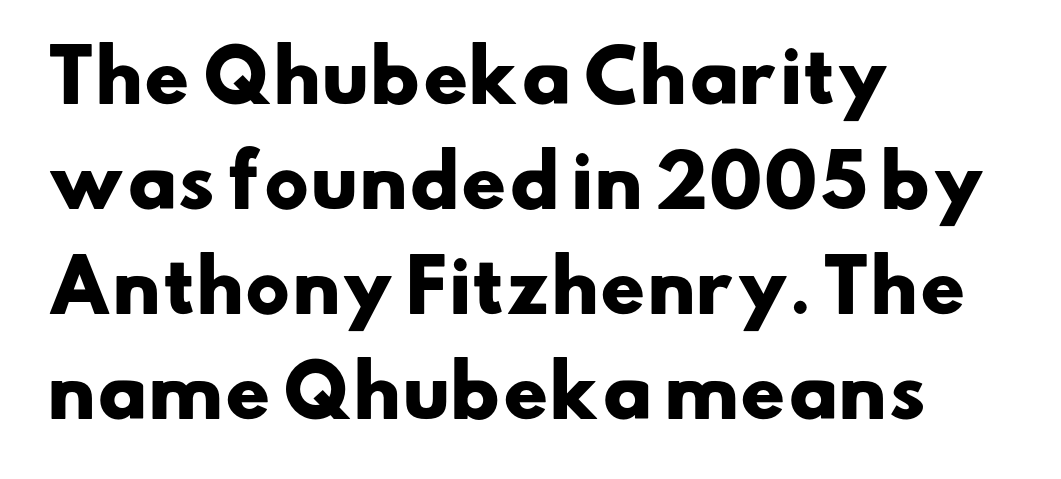
Layout note: lines flush left. Descenders are the only things crossing below the line. The line-height multiplier appears to be the usual default. The strokes are fattened all the way to bold. This rendering leaves character spacing at its baseline value. Note: no serifs on the glyphs.
